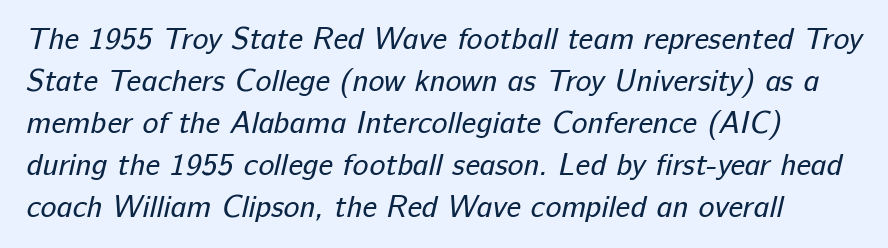
The image shows 30 px regular-weight sans-serif type; set normal line spacing (1.4x), normal letter spacing, not underlined; low stroke contrast and a medium x-height.
